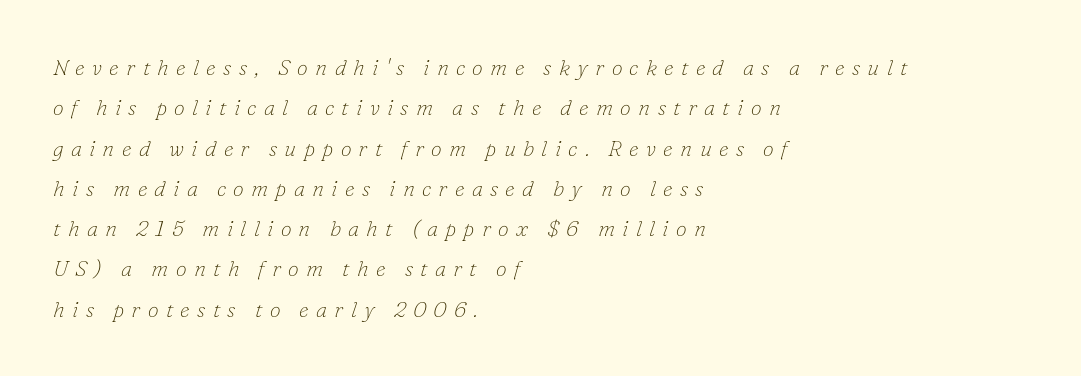
The image shows 22 px text type, italic (leaning right); set left-aligned, line spacing 1.83x, unusually wide letter spacing (+0.33 em), not underlined.
